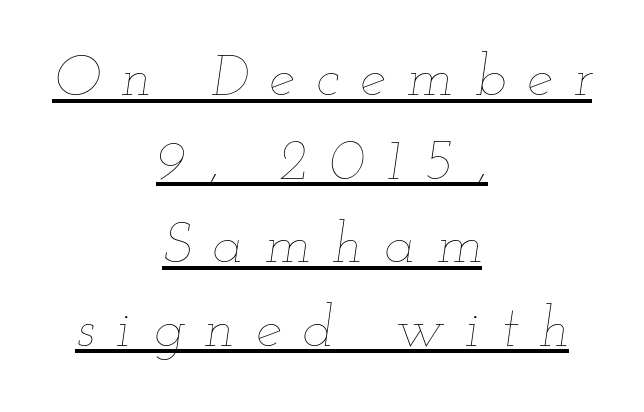
The passage shown is typed in a proportional face where columns would drift. Quick note: underline on. These lines were composed using italics. Each word looks stretched out because of the extra space between its letters. The rag falls on both sides of this text block equally. Is this a heavy cut? Hardly; it is regular or lighter.
